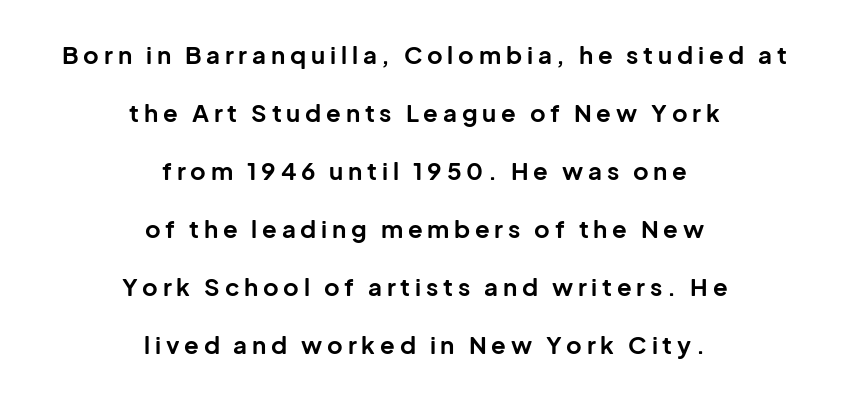
These words are printed bold, with thick strokes throughout. This sample trades compactness for vertical openness between lines. Tracking value appears strongly positive — letters spread wide. A roman cut, with each character standing at attention. Unmarked baselines from the first word to the last.
